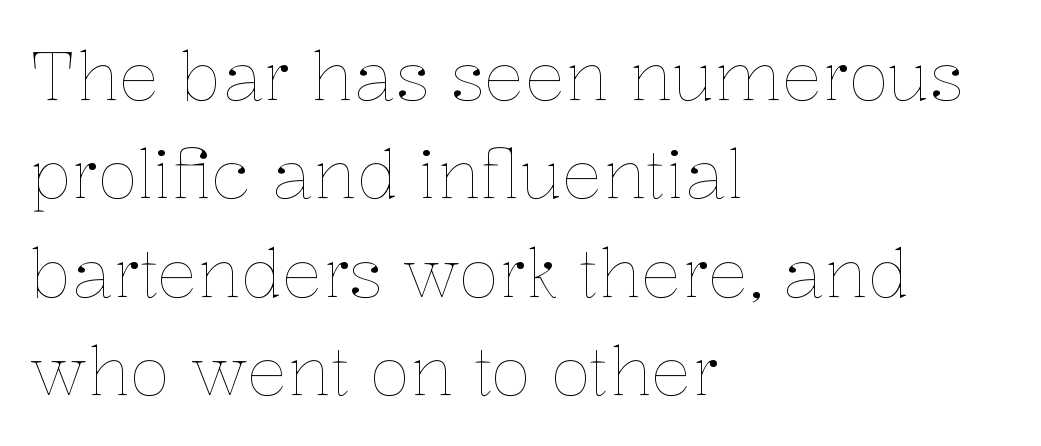
A typesetter would call this proportional, since set widths differ per character. The strokes carry an ordinary text weight at most. Short note: letters normally spaced. Short and long lines alike share a common starting point at left.
